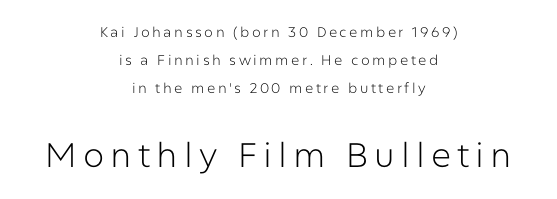
The image shows 34 px light sans-serif type, upright; set centered, loose line spacing (1.99x), not underlined; the second (bottom) block is 2.43x larger; low stroke contrast and a medium x-height.
